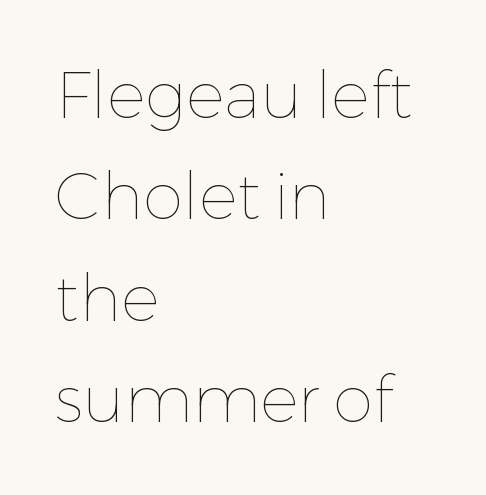
The image shows 65 px thin type, upright; set left-aligned, normal line spacing (1.56x), normal letter spacing, not underlined; low stroke contrast and a medium x-height.
